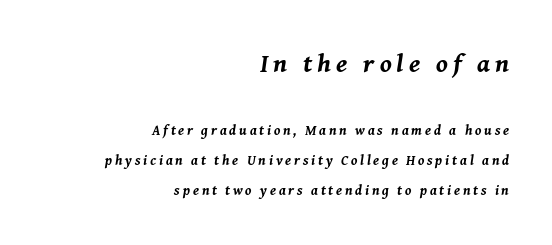
The image shows 26 px bold type, italic (leaning right); set right-aligned, loose line spacing (2.14x), unusually wide letter spacing (+0.2 em), not underlined; the first (top) block is 1.86x larger.
